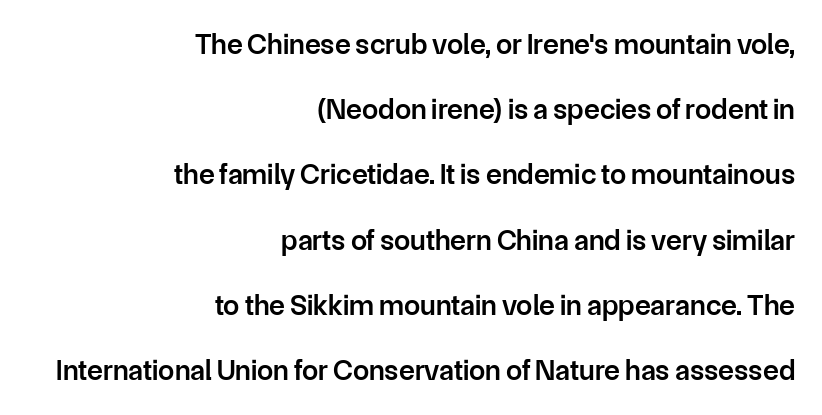
The image shows 29 px semibold sans-serif type, upright; set right-aligned, loose line spacing (2.25x), normal letter spacing, not underlined; low stroke contrast and a medium x-height.
